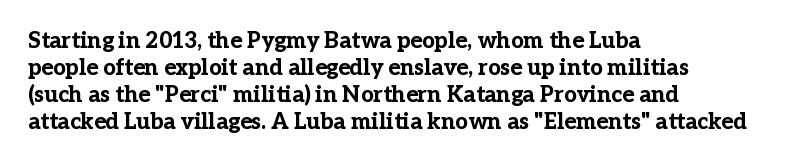
A typesetter would mark this as roman, not italic. What stands out about the letter spacing? Nothing — it is the standard amount. The baseline area is clear. Caption: bold face, heavy strokes.
